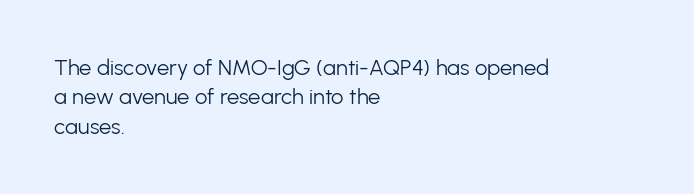
The image shows 22 px text type, upright; set left-aligned, normal line spacing (1.33x), normal letter spacing, not underlined.
